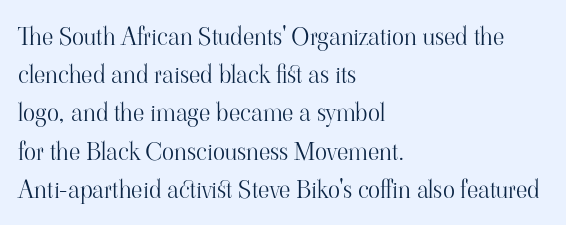
The image shows 25 px text type, upright; set left-aligned, normal line spacing (1.53x), normal letter spacing, not underlined.
